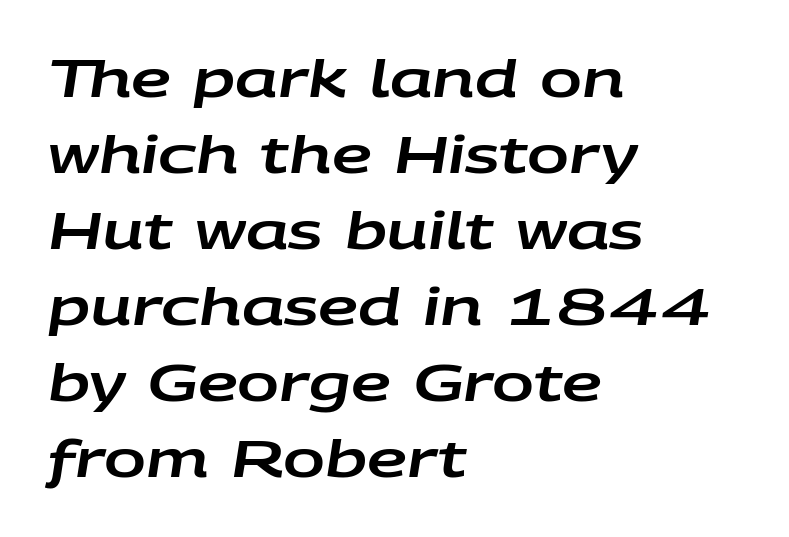
{"italic": "yes", "lean": "right", "slant_degrees": 9, "width": "wide", "stroke_contrast": "low", "x_height": "large", "monospaced": "no", "underline": "no", "align": "left", "line_spacing": "normal", "line_spacing_ratio": 1.52, "letter_spacing": "normal", "letter_spacing_em": 0.0, "glyph_px": 50}
